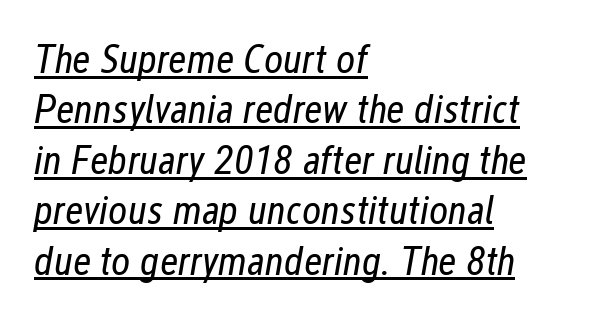
The image shows 41 px regular-weight, condensed type, italic (leaning right); set left-aligned, line spacing 1.23x, normal letter spacing, underlined; low stroke contrast and a medium x-height.
